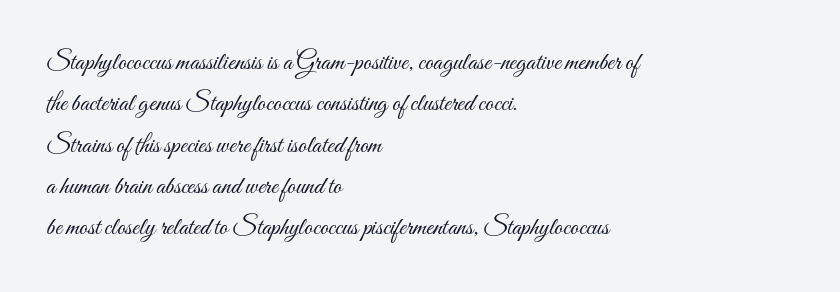
The image shows 26 px text type; set left-aligned, normal line spacing (1.59x), normal letter spacing, not underlined.
